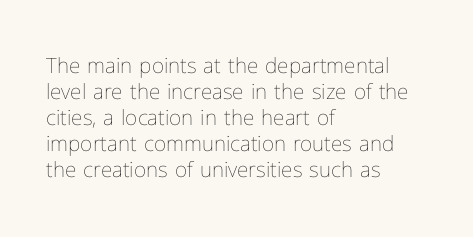
Q: Is the text bold? A: No.
Q: Is the text italic (slanted)? A: No, it is upright.
Q: Is the text underlined? A: No.
Q: How is the paragraph aligned? A: Left-aligned.
Q: Is the spacing between letters normal or unusually wide? A: Normal.
